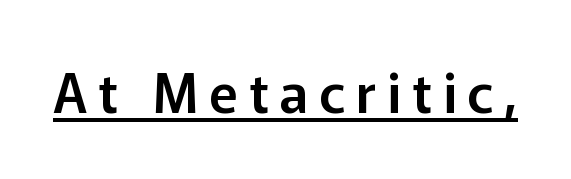
The image shows 54 px sans-serif type, upright; set unusually wide letter spacing (+0.2 em), underlined; low stroke contrast and a medium x-height.
